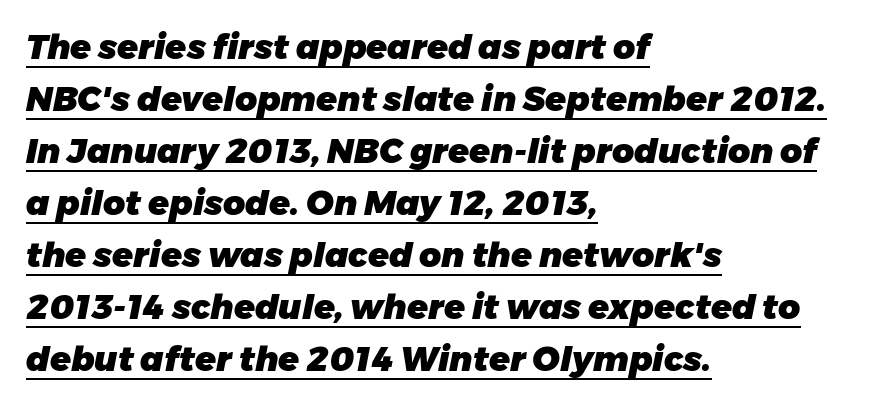
Q: Is the text bold? A: Yes.
Q: Is the text italic (slanted)? A: Yes, it leans right by about 11 degrees.
Q: Is the text underlined? A: Yes.
Q: How is the paragraph aligned? A: Left-aligned.
Q: Is the spacing between letters normal or unusually wide? A: Normal.
Q: Is the spacing between lines tight, normal or loose? A: Normal.
Q: Width (condensed, normal, or wide)? A: Normal.
Q: Stroke contrast? A: Low.
Q: x-height? A: Medium.
Q: Monospaced? A: No.
